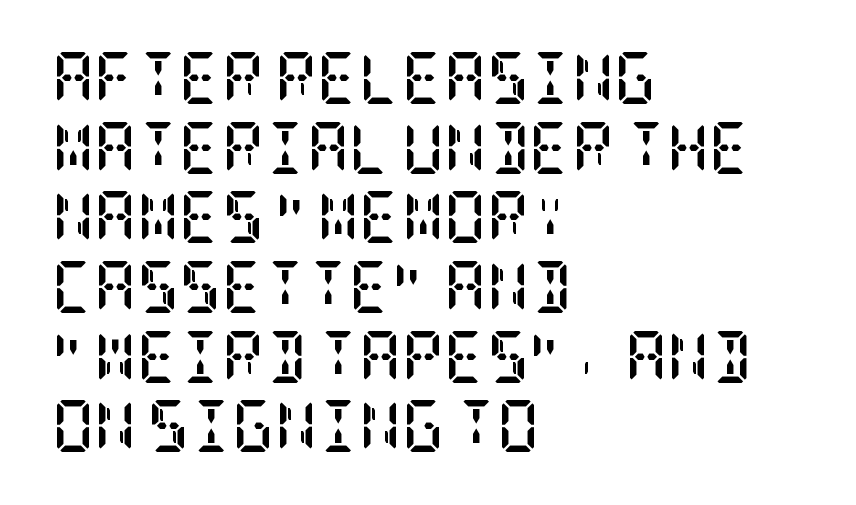
{"serif": "yes", "italic": "no", "bold": "yes", "weight": "semibold", "width": "condensed", "stroke_contrast": "low", "x_height": "large", "underline": "no", "align": "left", "line_spacing": "normal", "line_spacing_ratio": 1.34, "letter_spacing": "normal", "letter_spacing_em": 0.0, "glyph_px": 52}
